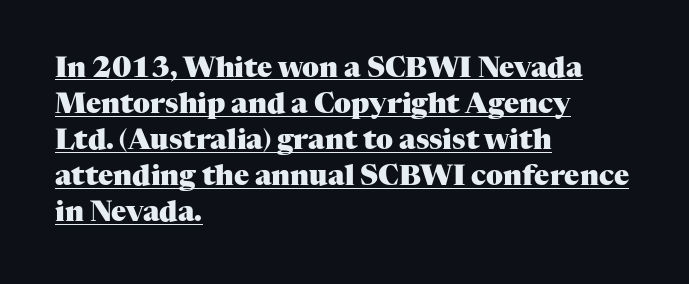
The image shows 28 px heavy serif type, upright; set left-aligned, normal line spacing (1.29x), normal letter spacing, underlined; medium stroke contrast and a medium x-height.
